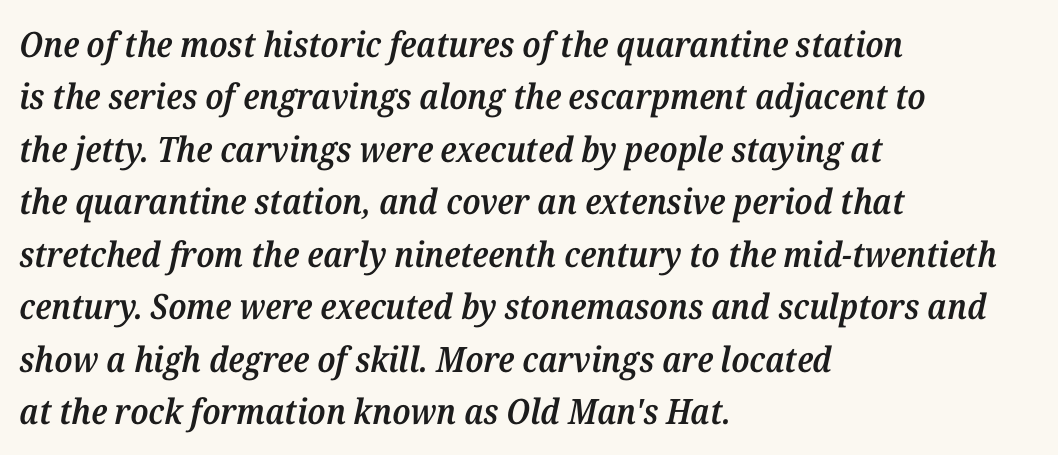
{"serif": "yes", "italic": "yes", "lean": "right", "slant_degrees": 12, "bold": "semi", "weight": "semibold", "width": "normal", "stroke_contrast": "medium", "x_height": "medium", "monospaced": "no", "underline": "no", "align": "left", "line_spacing": "normal", "line_spacing_ratio": 1.5, "letter_spacing": "normal", "letter_spacing_em": 0.0, "glyph_px": 35}
